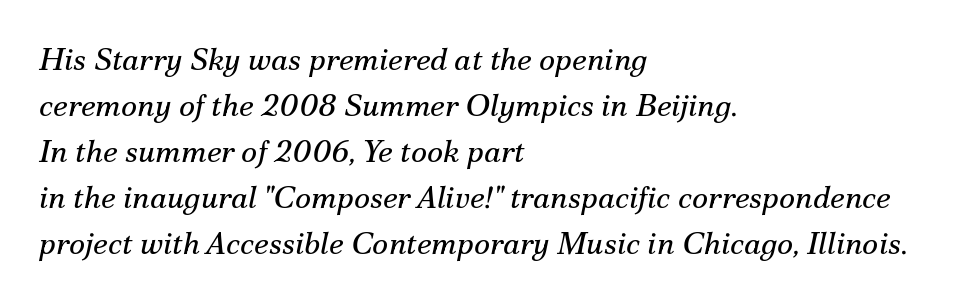
{"serif": "yes", "italic": "yes", "lean": "right", "slant_degrees": 12, "bold": "no", "weight": "regular", "width": "normal", "stroke_contrast": "medium", "x_height": "small", "monospaced": "no", "underline": "no", "align": "left", "line_spacing": "normal", "line_spacing_ratio": 1.48, "letter_spacing": "normal", "letter_spacing_em": 0.0, "glyph_px": 31}
